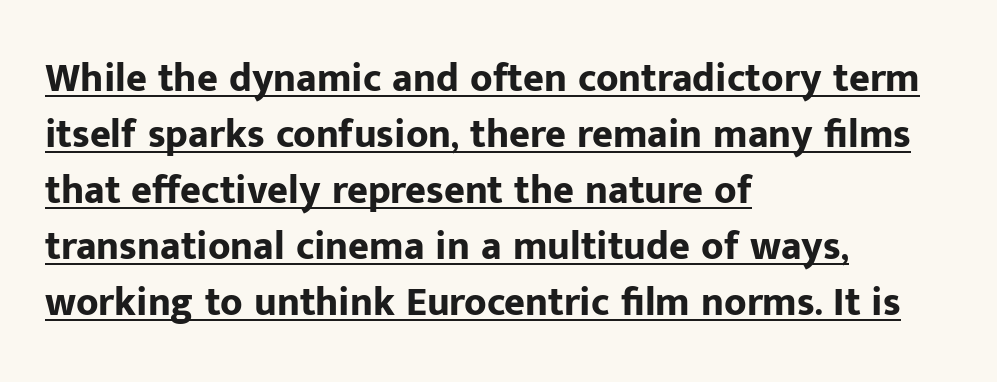
{"serif": "no", "italic": "no", "bold": "yes", "weight": "bold", "width": "normal", "stroke_contrast": "low", "x_height": "medium", "monospaced": "no", "underline": "yes", "align": "left", "line_spacing": "normal", "line_spacing_ratio": 1.4, "letter_spacing": "normal", "letter_spacing_em": 0.0, "glyph_px": 40}
